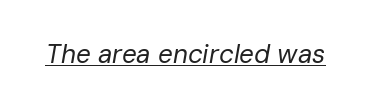
{"italic": "yes", "lean": "right", "slant_degrees": 10, "bold": "no", "underline": "yes", "letter_spacing": "normal", "letter_spacing_em": 0.0, "glyph_px": 26}
